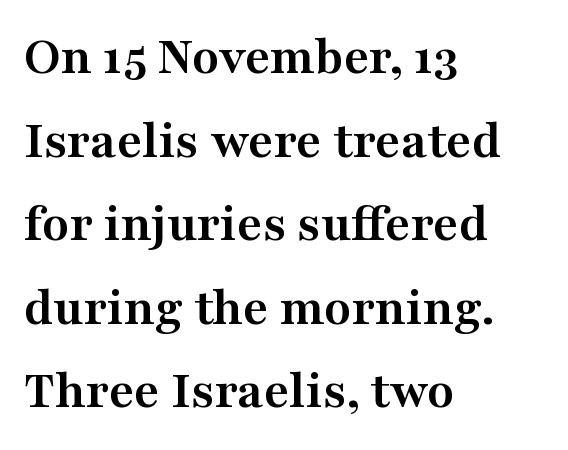
{"serif": "yes", "italic": "no", "bold": "yes", "weight": "semibold", "width": "wide", "stroke_contrast": "medium", "x_height": "medium", "monospaced": "no", "underline": "no", "align": "left", "line_spacing": "normal", "line_spacing_ratio": 1.52, "letter_spacing": "normal", "letter_spacing_em": 0.0, "glyph_px": 55}
